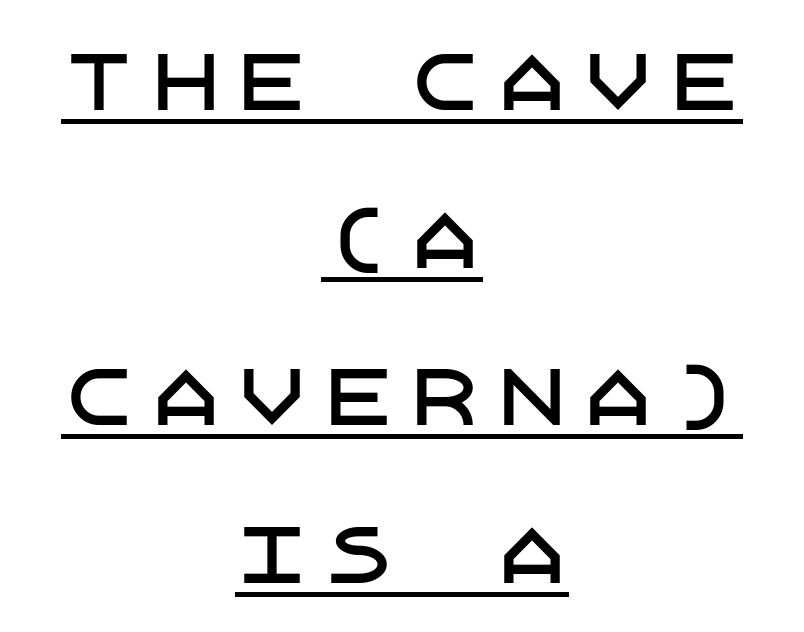
The image shows 74 px sans-serif type, upright; set centered, loose line spacing (2.13x), underlined; low stroke contrast and a large x-height.
